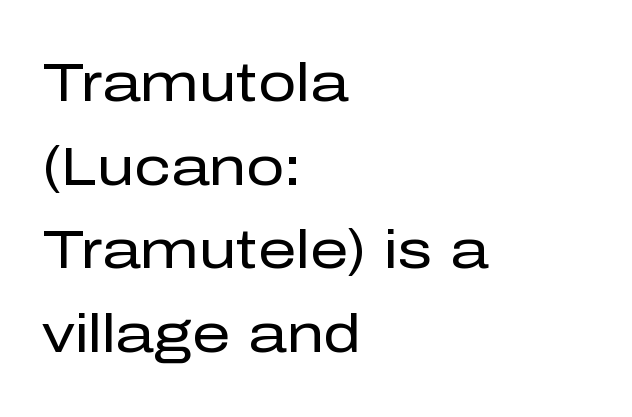
{"serif": "no", "italic": "no", "bold": "no", "weight": "regular", "width": "normal", "stroke_contrast": "low", "x_height": "medium", "monospaced": "no", "underline": "no", "align": "left", "line_spacing": "normal", "line_spacing_ratio": 1.55, "letter_spacing": "normal", "letter_spacing_em": 0.0, "glyph_px": 54}
